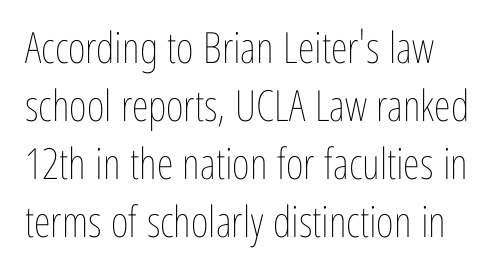
Stem width sits at or under what a default text font uses. Each new line begins a customary step beneath the previous one. A typesetter would call this proportional, since set widths differ per character. The line texture is even and compact thanks to regular tracking.
